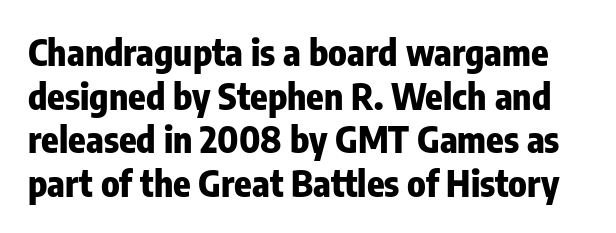
{"serif": "no", "italic": "no", "bold": "yes", "weight": "heavy", "width": "condensed", "stroke_contrast": "low", "x_height": "medium", "monospaced": "no", "underline": "no", "line_spacing_ratio": 1.21, "letter_spacing": "normal", "letter_spacing_em": 0.0, "glyph_px": 36}
